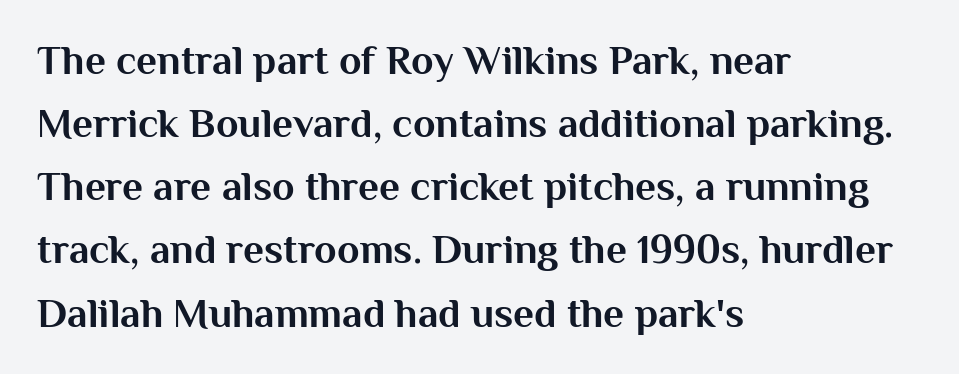
Q: Is the text bold? A: Yes.
Q: Is the text italic (slanted)? A: No, it is upright.
Q: Is the typeface a serif or a sans-serif typeface? A: Sans-serif.
Q: Is the text underlined? A: No.
Q: How is the paragraph aligned? A: Left-aligned.
Q: Is the spacing between letters normal or unusually wide? A: Normal.
Q: Is the spacing between lines tight, normal or loose? A: Normal.
Q: Width (condensed, normal, or wide)? A: Normal.
Q: Stroke contrast? A: Medium.
Q: x-height? A: Medium.
Q: Monospaced? A: No.
